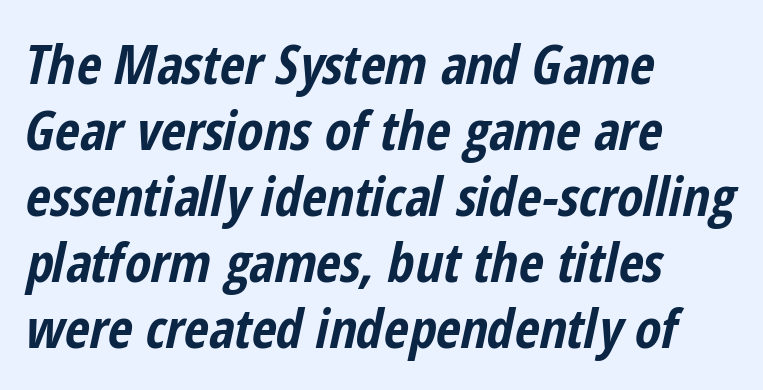
{"italic": "yes", "lean": "right", "slant_degrees": 12, "bold": "yes", "weight": "bold", "width": "condensed", "stroke_contrast": "low", "x_height": "medium", "monospaced": "no", "underline": "no", "align": "left", "line_spacing_ratio": 1.22, "letter_spacing": "normal", "letter_spacing_em": 0.0, "glyph_px": 54}
